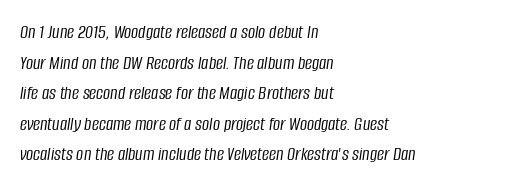
The image shows 20 px text type, italic (leaning right); set left-aligned, normal line spacing (1.53x), normal letter spacing, not underlined.
